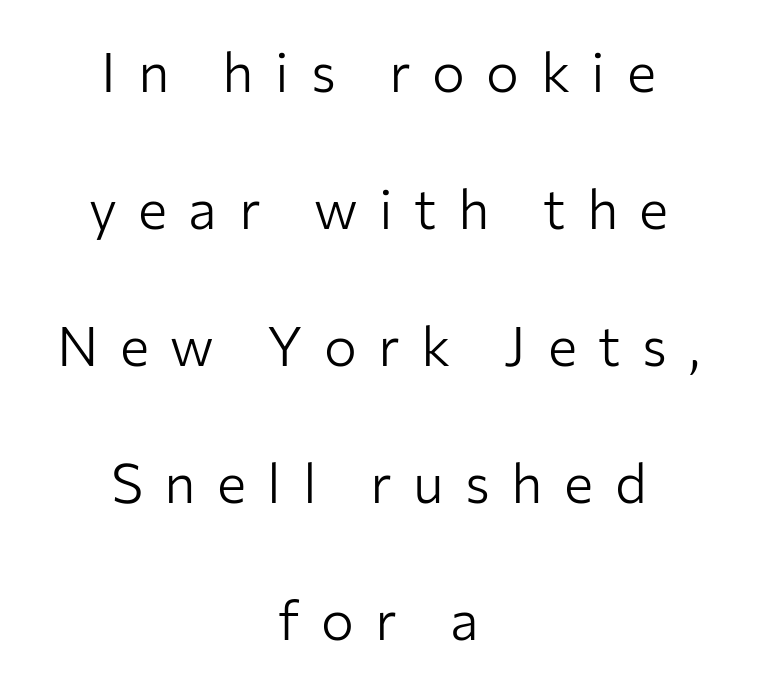
The image shows 55 px light sans-serif type, upright; set centered, loose line spacing (2.49x), unusually wide letter spacing (+0.39 em), not underlined; low stroke contrast and a medium x-height.
